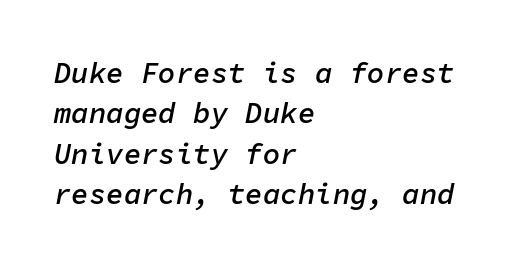
Q: Is the text bold? A: Semi-bold.
Q: Is the text italic (slanted)? A: Yes, it leans right by about 11 degrees.
Q: Is the text underlined? A: No.
Q: How is the paragraph aligned? A: Left-aligned.
Q: Is the spacing between letters normal or unusually wide? A: Normal.
Q: Is the spacing between lines tight, normal or loose? A: Normal.
Q: Width (condensed, normal, or wide)? A: Normal.
Q: Stroke contrast? A: Low.
Q: x-height? A: Medium.
Q: Monospaced? A: Yes.
